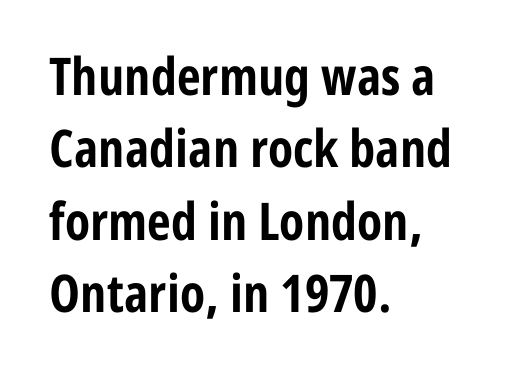
The strokes are fattened all the way to bold. The space beneath each line is pristine and unruled. Does extra space separate the letters? No, they use regular spacing. Compared with typical paragraphs, the rows here are spaced about the same.
